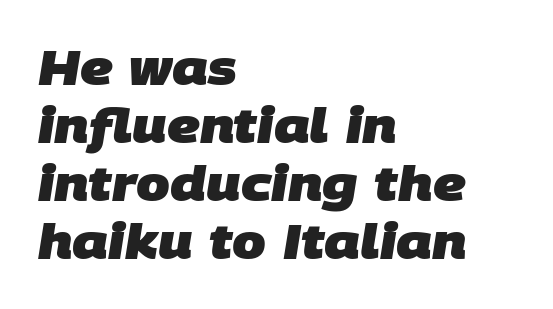
Q: Is the text bold? A: Yes.
Q: Is the typeface a serif or a sans-serif typeface? A: Sans-serif.
Q: Is the text underlined? A: No.
Q: How is the paragraph aligned? A: Left-aligned.
Q: Is the spacing between letters normal or unusually wide? A: Normal.
Q: Width (condensed, normal, or wide)? A: Normal.
Q: Stroke contrast? A: Low.
Q: x-height? A: Large.
Q: Monospaced? A: No.
